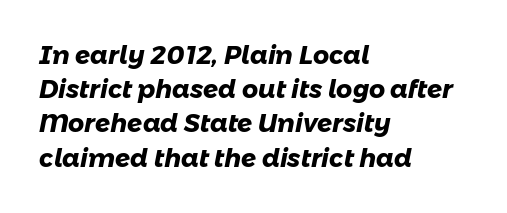
Q: Is the text bold? A: Yes.
Q: Is the text underlined? A: No.
Q: How is the paragraph aligned? A: Left-aligned.
Q: Is the spacing between letters normal or unusually wide? A: Normal.
Q: Is the spacing between lines tight, normal or loose? A: Normal.
